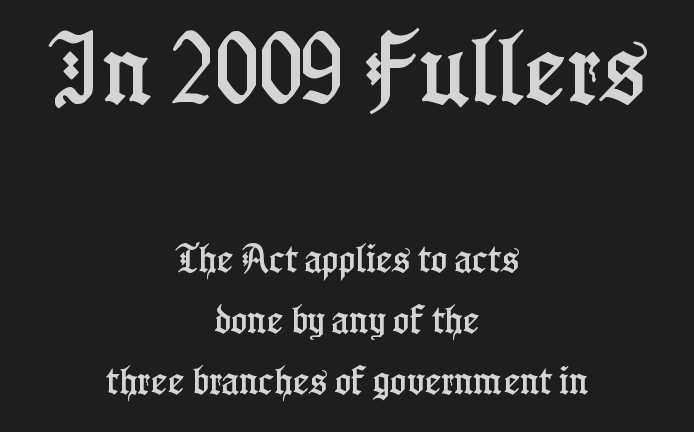
Q: Is the text italic (slanted)? A: No, it is upright.
Q: Is the typeface a serif or a sans-serif typeface? A: Serif.
Q: Is the text underlined? A: No.
Q: How is the paragraph aligned? A: Centered.
Q: Is the spacing between letters normal or unusually wide? A: Normal.
Q: Is the spacing between lines tight, normal or loose? A: Loose.
Q: Which block of text is set in a larger size, the first (top) or the second (bottom)? A: The first (top) one.
Q: Width (condensed, normal, or wide)? A: Condensed.
Q: Stroke contrast? A: Low.
Q: x-height? A: Medium.
Q: Monospaced? A: No.
